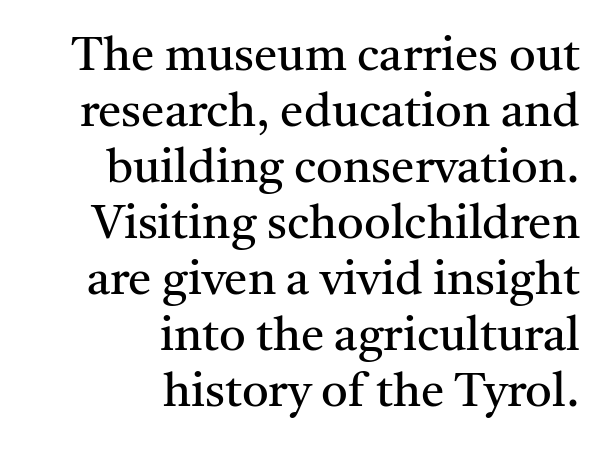
Think of a printed novel: that variable character pitch is what you see here. Short note: letters normally spaced. The glyphs are unaccompanied by any horizontal stroke below them. Little horizontal feet cap the strokes, marking this as serif type. Style check: upright. Compared with a flush-left layout, this one pins lines to the opposite, right side.
